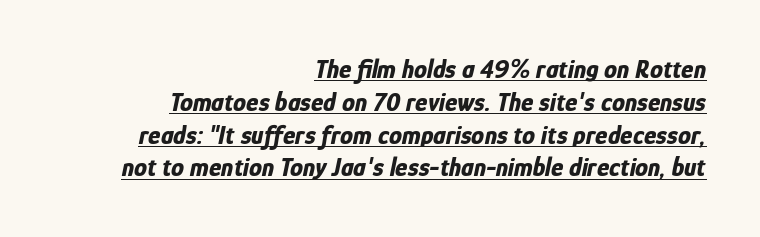
Q: Is the text bold? A: Yes.
Q: Is the text italic (slanted)? A: Yes, it leans right by about 12 degrees.
Q: Is the text underlined? A: Yes.
Q: How is the paragraph aligned? A: Right-aligned.
Q: Is the spacing between letters normal or unusually wide? A: Normal.
Q: Is the spacing between lines tight, normal or loose? A: Normal.
